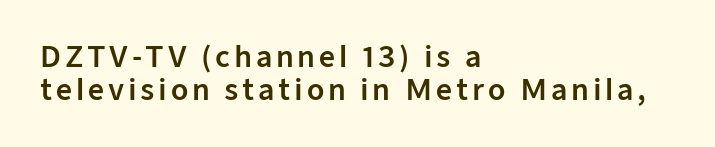
Note the varied advance widths — an 'i' is clearly narrower than an 'm'. This is the regular roman posture of the typeface. The face used here is a sans, in the tradition of grotesques and geometrics. The area under the type is left untouched. The passage is arranged the way most books set body copy — flush left.
